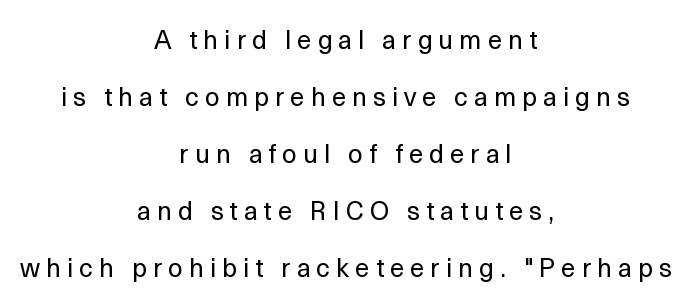
Q: Is the text bold? A: No.
Q: Is the text italic (slanted)? A: No, it is upright.
Q: Is the text underlined? A: No.
Q: How is the paragraph aligned? A: Centered.
Q: Is the spacing between letters normal or unusually wide? A: Unusually wide.
Q: Is the spacing between lines tight, normal or loose? A: Loose.
